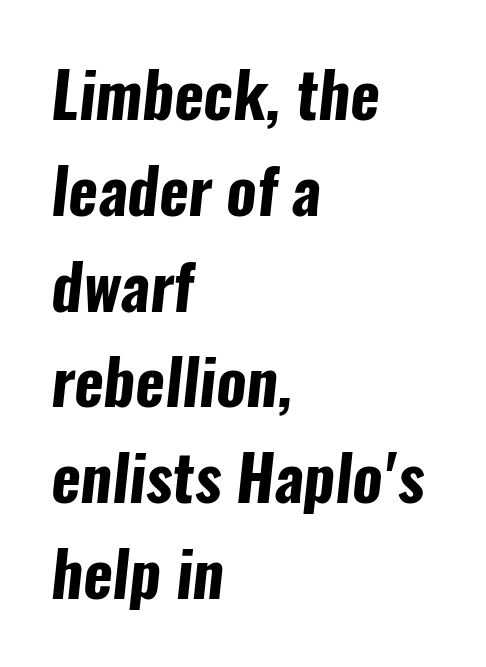
The image shows 63 px bold, condensed sans-serif type; set left-aligned, normal line spacing (1.52x), normal letter spacing, not underlined; low stroke contrast and a medium x-height.
